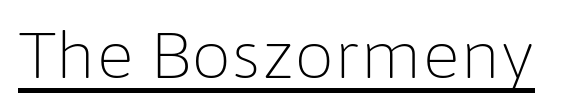
{"serif": "no", "italic": "no", "bold": "no", "weight": "light", "width": "normal", "stroke_contrast": "low", "x_height": "medium", "monospaced": "no", "underline": "yes", "letter_spacing": "normal", "letter_spacing_em": 0.0, "glyph_px": 64}
